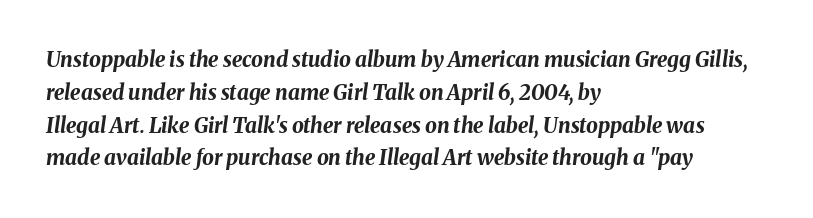
The image shows 21 px bold type, italic (leaning right); set left-aligned, normal line spacing (1.56x), normal letter spacing, not underlined.
